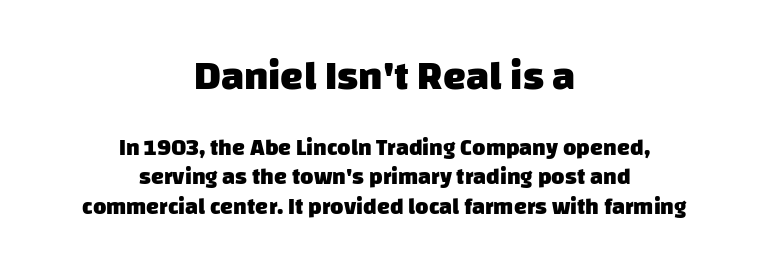
{"serif": "no", "bold": "yes", "weight": "heavy", "width": "normal", "stroke_contrast": "low", "x_height": "large", "monospaced": "no", "underline": "no", "align": "center", "line_spacing": "normal", "line_spacing_ratio": 1.29, "letter_spacing": "normal", "letter_spacing_em": 0.0, "larger_block": "first", "size_ratio": 1.78, "glyph_px": 41}
